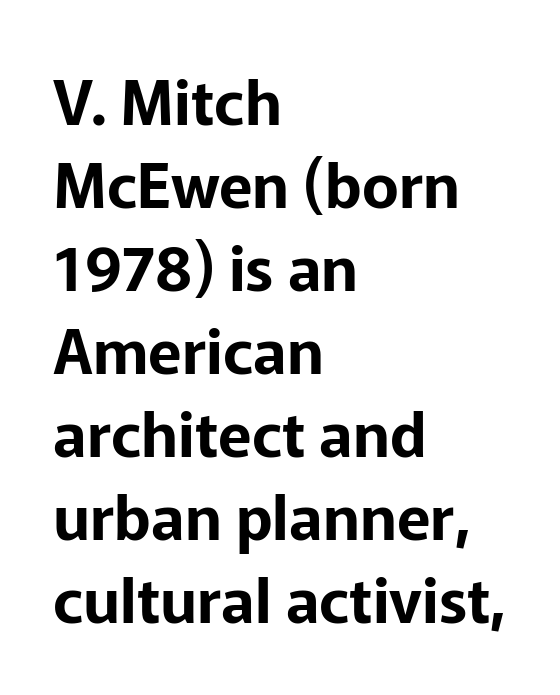
{"serif": "no", "italic": "no", "width": "normal", "stroke_contrast": "low", "x_height": "medium", "monospaced": "no", "underline": "no", "align": "left", "line_spacing": "normal", "line_spacing_ratio": 1.34, "letter_spacing": "normal", "letter_spacing_em": 0.0, "glyph_px": 62}
